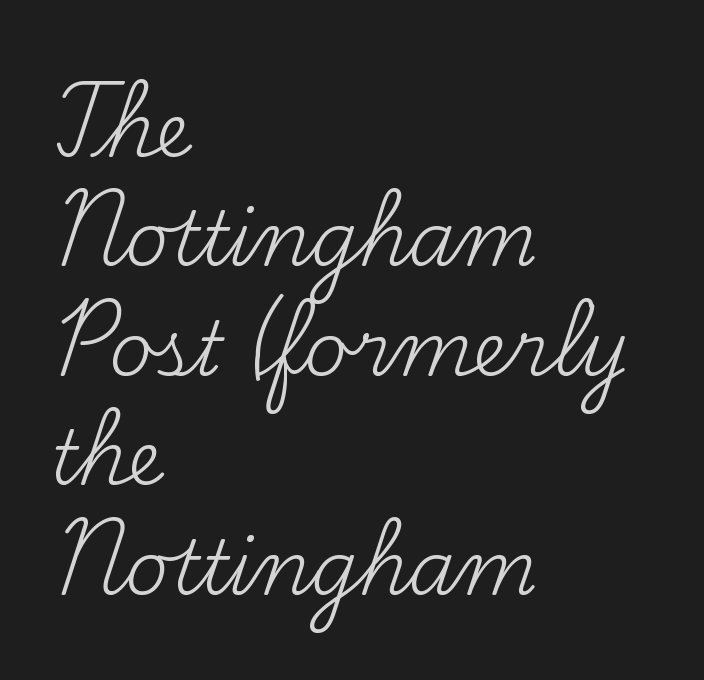
{"serif": "yes", "bold": "no", "weight": "regular", "width": "normal", "stroke_contrast": "medium", "x_height": "small", "monospaced": "no", "underline": "no", "align": "left", "line_spacing": "normal", "line_spacing_ratio": 1.46, "letter_spacing": "normal", "letter_spacing_em": 0.0, "glyph_px": 75}
